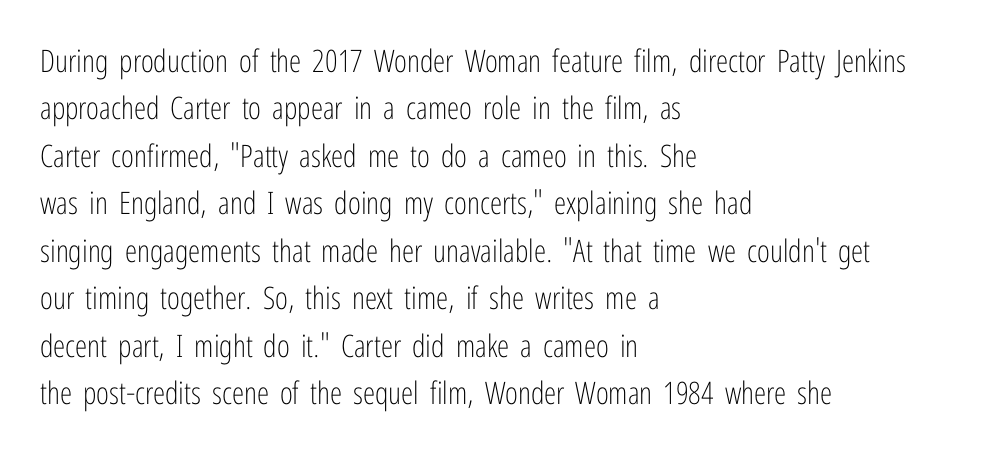
Horizontal bands of white between lines are of average thickness. A clean baseline with only descenders dipping below it. The letters carry no serifs — their stems end cleanly without finishing strokes. Look at the tracking — it's just the regular setting, nothing added. Reading down the block, your eye returns to a fixed left position each line.
